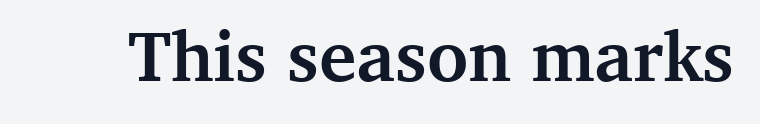
{"serif": "yes", "italic": "no", "bold": "yes", "weight": "semibold", "width": "normal", "stroke_contrast": "medium", "x_height": "medium", "monospaced": "no", "underline": "no", "letter_spacing": "normal", "letter_spacing_em": 0.0, "glyph_px": 71}
